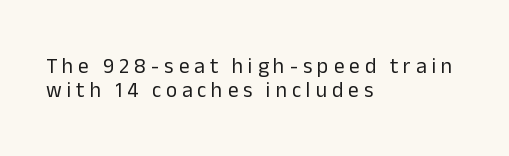
The image shows 21 px text type, upright; set left-aligned, tight line spacing (1.13x), unusually wide letter spacing (+0.24 em), not underlined.
